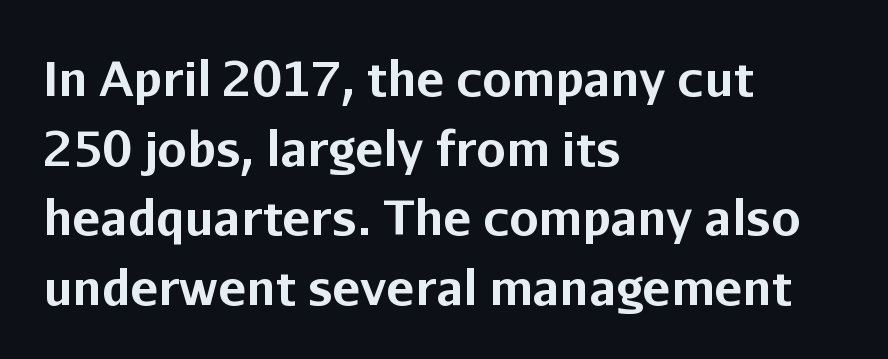
This sample uses a sans-serif face. Unlike italic type, these characters show no tilt at all. There is no visible air inserted between adjacent glyphs. Words float on clear page, feet unadorned. Strokes here are thick enough to call this a true bold.
